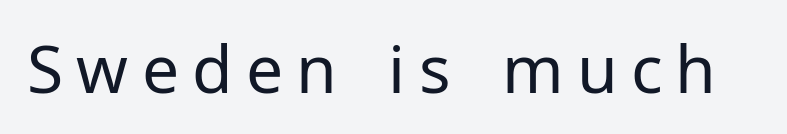
Look at the bottom of the vertical strokes: they stop flat, with no serifs. The strokes are not fattened; the text isn't bold. Look at the tracking — it's clearly loosened, letters drifting apart. Quick note: underline off.
